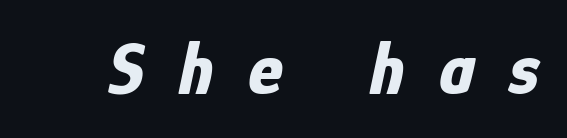
{"italic": "yes", "lean": "right", "slant_degrees": 12, "bold": "yes", "weight": "bold", "width": "condensed", "stroke_contrast": "low", "x_height": "medium", "monospaced": "no", "underline": "no", "letter_spacing": "wide", "letter_spacing_em": 0.47, "glyph_px": 74}
